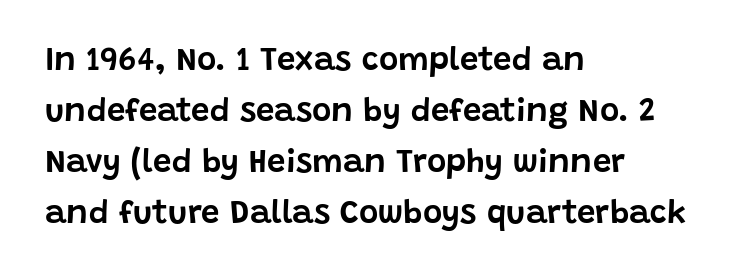
The image shows 33 px sans-serif type, upright; set left-aligned, normal line spacing (1.55x), normal letter spacing, not underlined; low stroke contrast and a large x-height.
